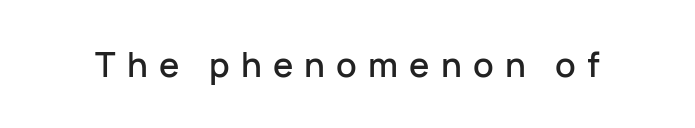
Posture: upright roman. Tracking value appears strongly positive — letters spread wide. Does the type have serifs? No, each stem ends abruptly. These lines are rendered in a variable-pitch font.
